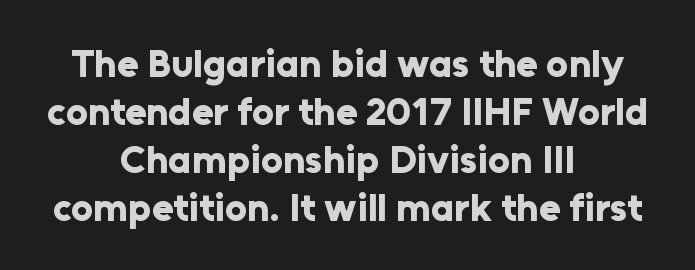
The image shows 39 px bold sans-serif type, upright; set centered, line spacing 1.23x, normal letter spacing, not underlined; low stroke contrast and a medium x-height.
